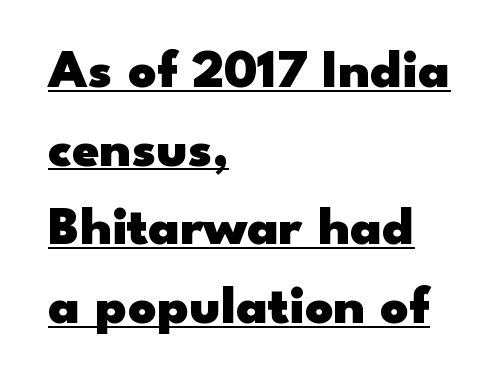
The image shows 55 px heavy, wide sans-serif type, upright; set left-aligned, normal line spacing (1.43x), normal letter spacing, underlined; low stroke contrast and a small x-height.
